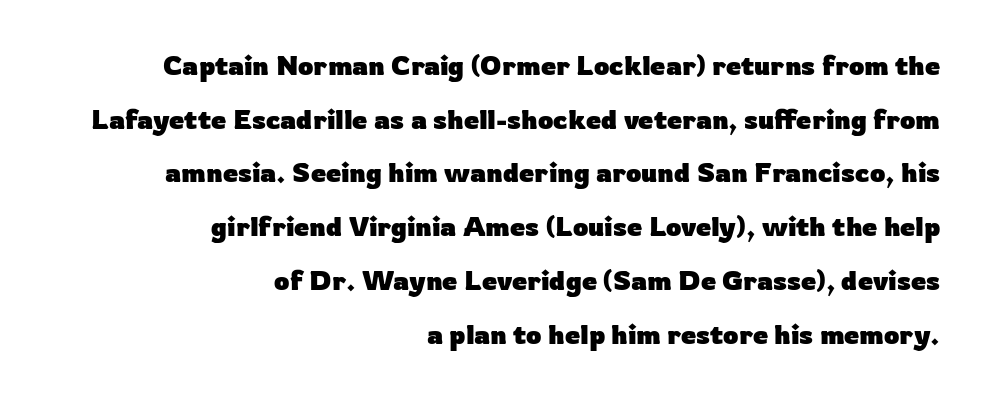
The image shows 27 px bold type, upright; set right-aligned, loose line spacing (1.99x), normal letter spacing, not underlined.
